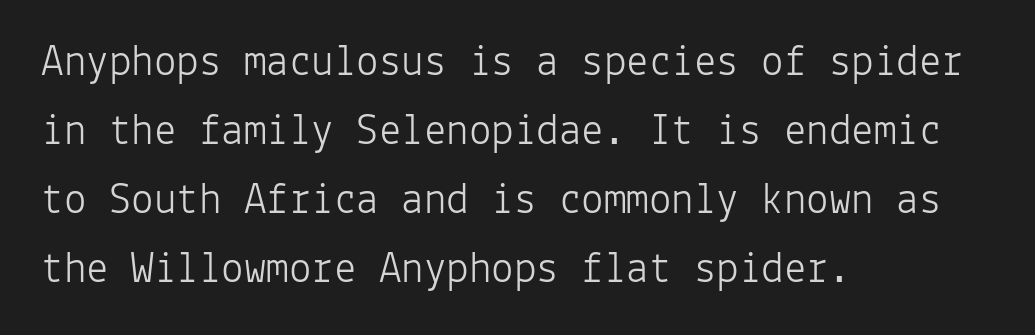
{"serif": "no", "italic": "no", "bold": "no", "weight": "light", "width": "normal", "stroke_contrast": "low", "x_height": "medium", "monospaced": "yes", "underline": "no", "align": "left", "line_spacing": "normal", "line_spacing_ratio": 1.53, "letter_spacing": "normal", "letter_spacing_em": 0.0, "glyph_px": 45}
